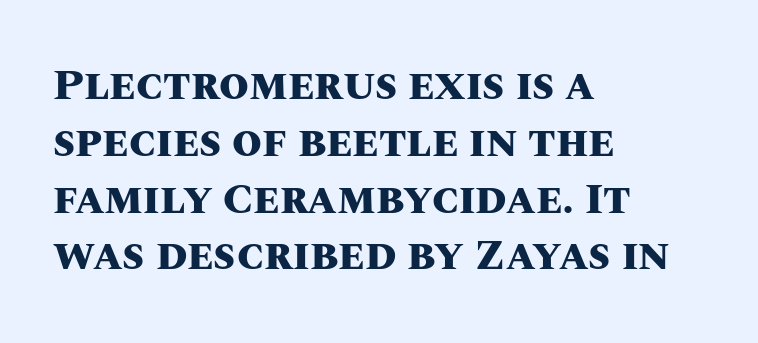
The image shows 43 px heavy type, upright; set left-aligned, normal line spacing (1.32x), normal letter spacing, not underlined; medium stroke contrast and a large x-height.
